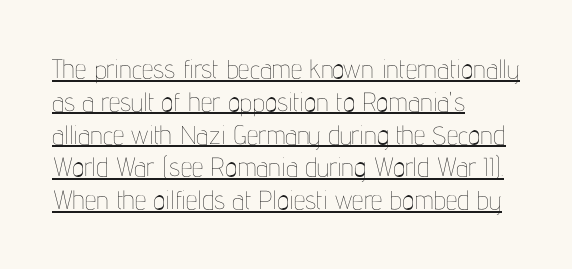
Is the stroke heavy? The answer is a plain regular-or-lighter. In terms of posture, this sample is upright. The face used here is rendered with its standard letterfit. The lines sit at an ordinary, default distance from one another. Descenders here cross a horizontal rule under the line.
